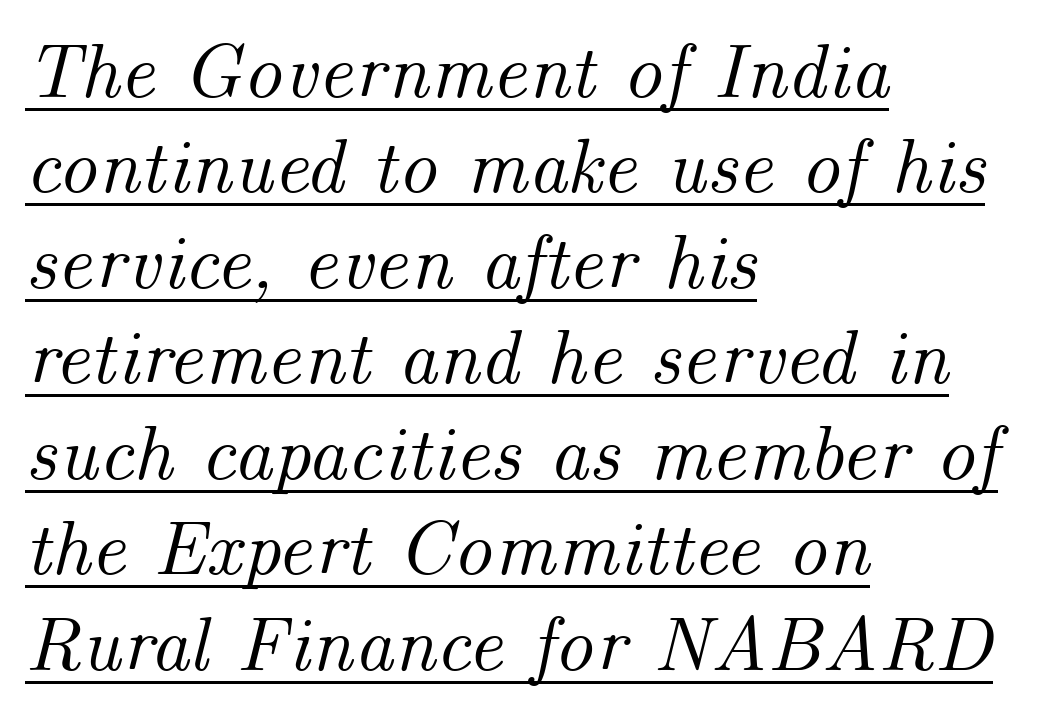
{"italic": "yes", "lean": "right", "slant_degrees": 14, "width": "normal", "stroke_contrast": "medium", "x_height": "small", "monospaced": "no", "underline": "yes", "align": "left", "line_spacing_ratio": 1.24, "letter_spacing": "normal", "letter_spacing_em": 0.0, "glyph_px": 77}
